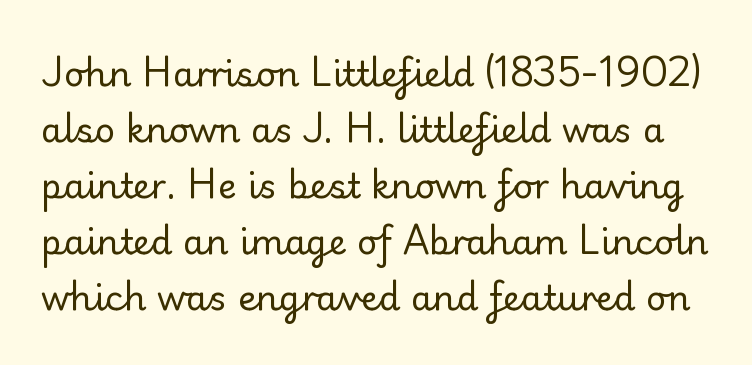
{"serif": "no", "italic": "no", "bold": "no", "weight": "regular", "width": "normal", "stroke_contrast": "low", "x_height": "small", "monospaced": "no", "underline": "no", "line_spacing": "normal", "line_spacing_ratio": 1.6, "letter_spacing": "normal", "letter_spacing_em": 0.0, "glyph_px": 35}
